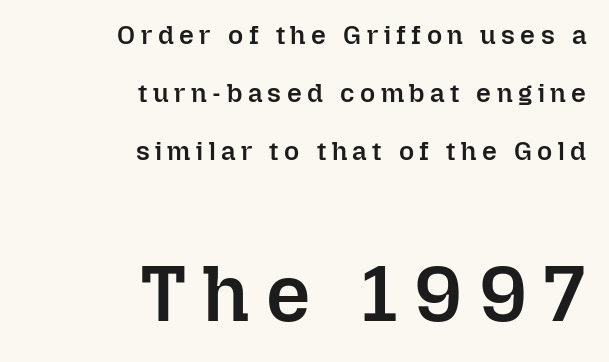
The image shows 78 px semibold type, upright; set right-aligned, loose line spacing (2.23x), unusually wide letter spacing (+0.21 em), not underlined; the second (bottom) block is 3.0x larger; low stroke contrast and a medium x-height.
